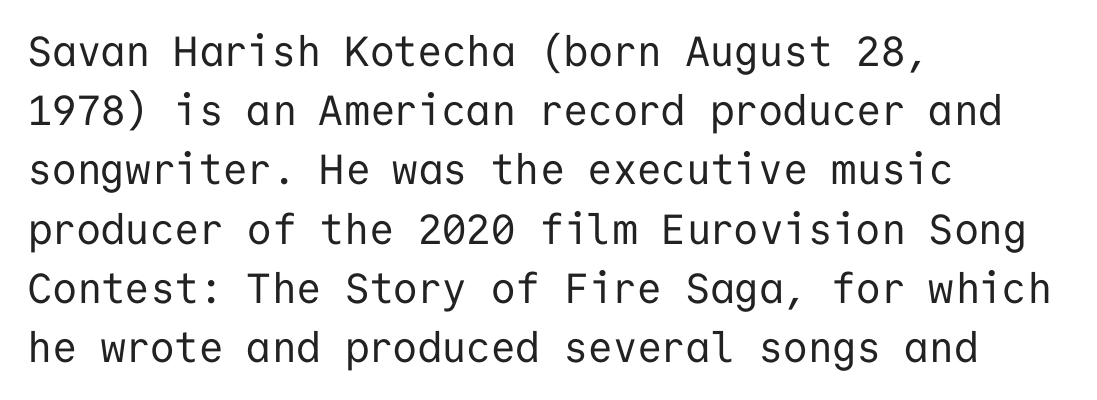
The image shows 42 px regular-weight sans-serif type, upright, monospaced; set left-aligned, normal line spacing (1.41x), normal letter spacing, not underlined; low stroke contrast and a medium x-height.
